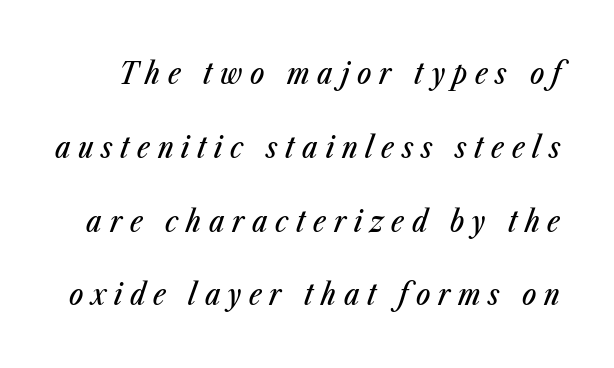
Q: Is the text italic (slanted)? A: Yes, it leans right by about 23 degrees.
Q: Is the text underlined? A: No.
Q: Is the spacing between letters normal or unusually wide? A: Unusually wide.
Q: Is the spacing between lines tight, normal or loose? A: Loose.
Q: Width (condensed, normal, or wide)? A: Condensed.
Q: Stroke contrast? A: Low.
Q: x-height? A: Medium.
Q: Monospaced? A: No.
